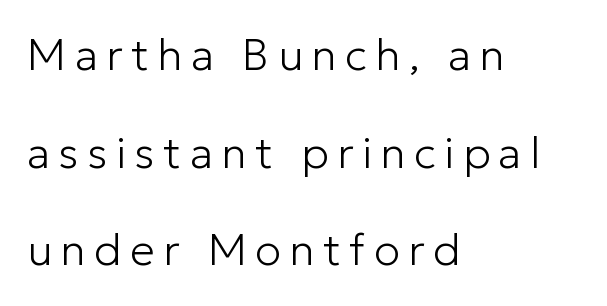
Varying glyph widths throughout — classic text-font behaviour. Leading: increased. The face looks like a standard text weight, possibly lighter. This is sans-serif lettering, the kind often seen on screens and signage. Unlike italic type, these characters show no tilt at all.
